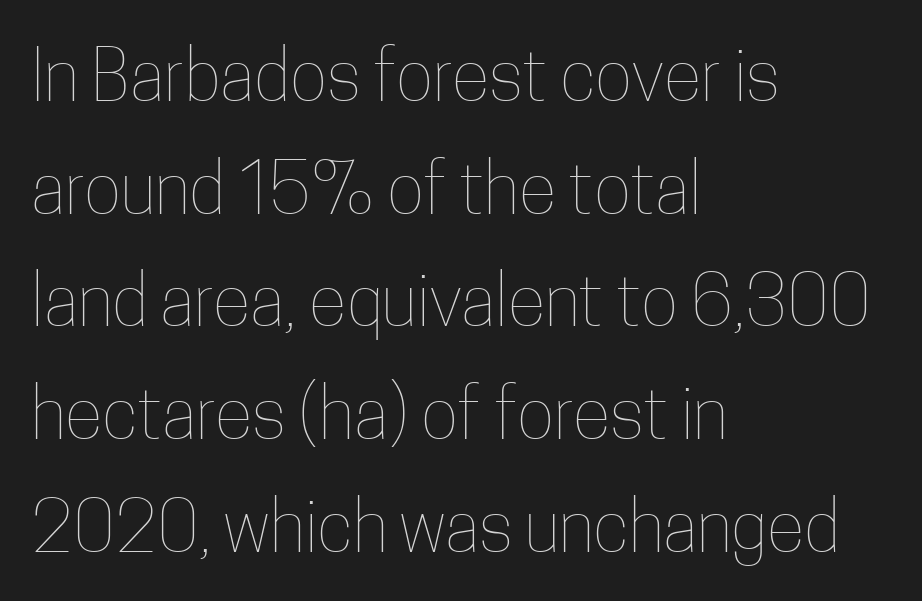
{"italic": "no", "bold": "no", "weight": "thin", "width": "condensed", "stroke_contrast": "low", "x_height": "medium", "monospaced": "no", "underline": "no", "align": "left", "line_spacing": "normal", "line_spacing_ratio": 1.61, "letter_spacing": "normal", "letter_spacing_em": 0.0, "glyph_px": 70}
